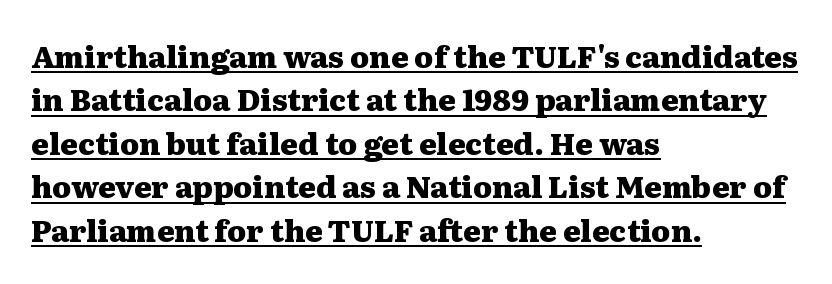
The rendered words wear a rule along their underside. There is no visible air inserted between adjacent glyphs. Compared with a centered layout, this one pins lines to the left instead. A typesetter would call this proportional, since set widths differ per character. The face used here is seriffed, in the tradition of book romans. This is heavy type, rendered in bold.
